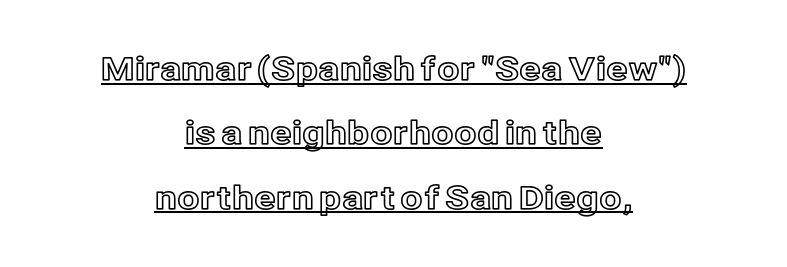
Q: Is the text italic (slanted)? A: No, it is upright.
Q: Is the text underlined? A: Yes.
Q: How is the paragraph aligned? A: Centered.
Q: Is the spacing between letters normal or unusually wide? A: Normal.
Q: Is the spacing between lines tight, normal or loose? A: Loose.
Q: Width (condensed, normal, or wide)? A: Normal.
Q: x-height? A: Medium.
Q: Monospaced? A: No.
